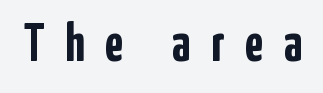
Q: Is the text bold? A: Yes.
Q: Is the text italic (slanted)? A: No, it is upright.
Q: Is the typeface a serif or a sans-serif typeface? A: Sans-serif.
Q: Is the text underlined? A: No.
Q: Is the spacing between letters normal or unusually wide? A: Unusually wide.
Q: Width (condensed, normal, or wide)? A: Condensed.
Q: Stroke contrast? A: Low.
Q: x-height? A: Medium.
Q: Monospaced? A: No.
